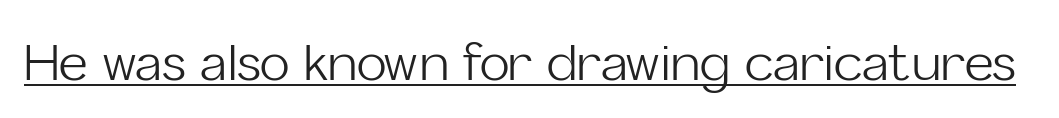
{"serif": "no", "italic": "no", "bold": "no", "weight": "light", "width": "normal", "stroke_contrast": "low", "x_height": "medium", "monospaced": "no", "underline": "yes", "letter_spacing": "normal", "letter_spacing_em": 0.0, "glyph_px": 50}
